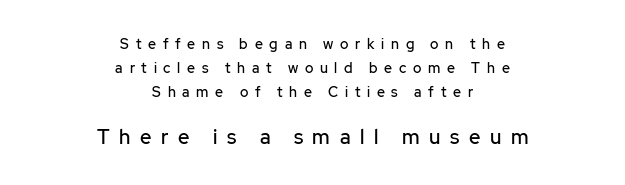
The image shows 20 px text type, upright; set centered, line spacing 1.73x, unusually wide letter spacing (+0.48 em), not underlined; the second (bottom) block is 1.43x larger.
